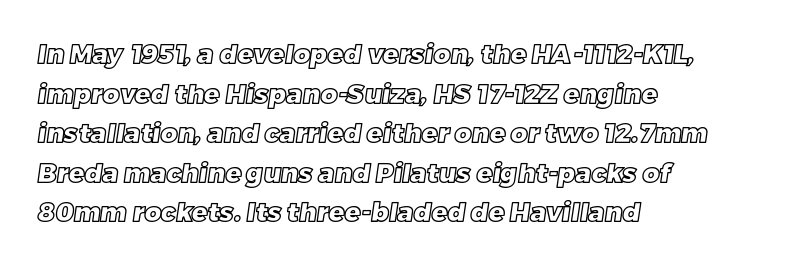
Q: Is the text underlined? A: No.
Q: How is the paragraph aligned? A: Left-aligned.
Q: Is the spacing between letters normal or unusually wide? A: Normal.
Q: Is the spacing between lines tight, normal or loose? A: Normal.
